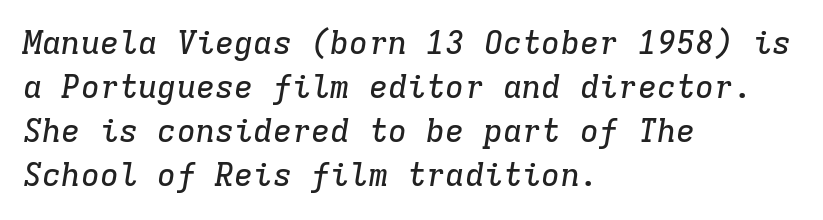
Q: Is the text italic (slanted)? A: Yes, it leans right by about 9 degrees.
Q: Is the typeface a serif or a sans-serif typeface? A: Serif.
Q: Is the text underlined? A: No.
Q: How is the paragraph aligned? A: Left-aligned.
Q: Is the spacing between letters normal or unusually wide? A: Normal.
Q: Is the spacing between lines tight, normal or loose? A: Normal.
Q: Width (condensed, normal, or wide)? A: Normal.
Q: Stroke contrast? A: Low.
Q: x-height? A: Medium.
Q: Monospaced? A: Yes.
